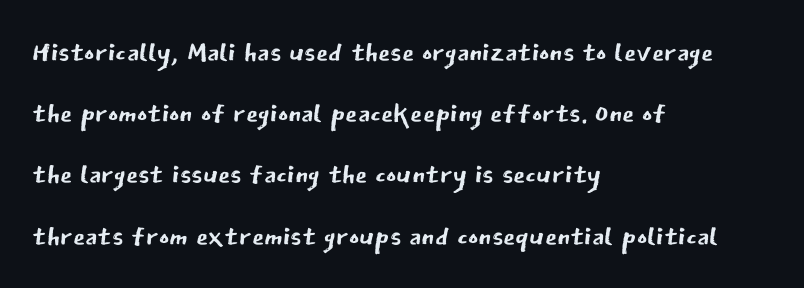
The image shows 39 px regular-weight sans-serif type, upright; set left-aligned, normal line spacing (1.57x), normal letter spacing, not underlined; low stroke contrast and a medium x-height.
